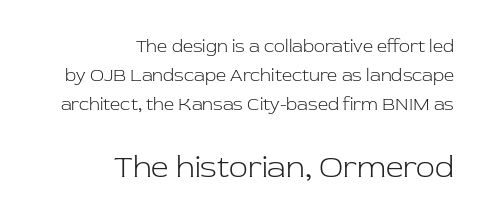
Q: Is the text bold? A: No.
Q: Is the text italic (slanted)? A: No, it is upright.
Q: Is the typeface a serif or a sans-serif typeface? A: Serif.
Q: Is the text underlined? A: No.
Q: How is the paragraph aligned? A: Right-aligned.
Q: Is the spacing between letters normal or unusually wide? A: Normal.
Q: Is the spacing between lines tight, normal or loose? A: Normal.
Q: Which block of text is set in a larger size, the first (top) or the second (bottom)? A: The second (bottom) one.
Q: Width (condensed, normal, or wide)? A: Normal.
Q: Stroke contrast? A: Low.
Q: x-height? A: Medium.
Q: Monospaced? A: No.
